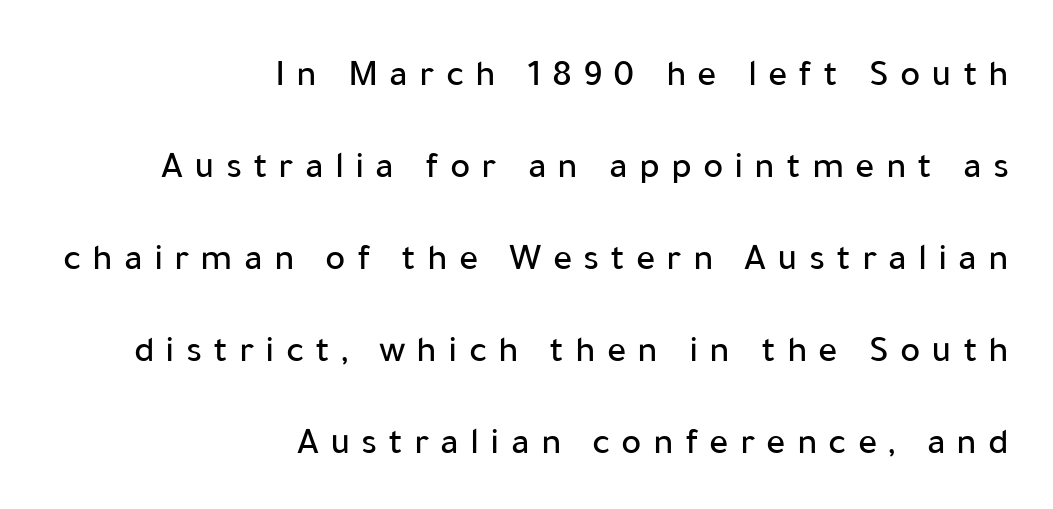
The space directly below the letters is spotless. Grotesque or geometric, the face here clearly has no serifs. When letters stand straight like this, we call the style roman or upright. Characters follow at a spacing far wider than the type designer built in. The leading is generous, giving the passage an open texture.
